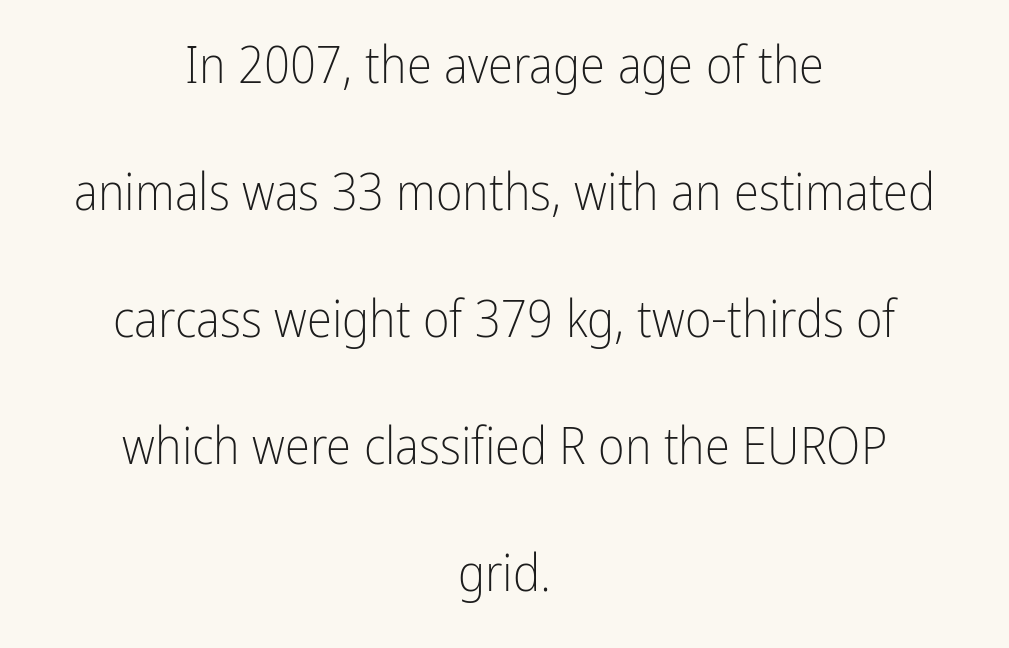
Q: Is the text bold? A: No.
Q: Is the text italic (slanted)? A: No, it is upright.
Q: Is the typeface a serif or a sans-serif typeface? A: Sans-serif.
Q: Is the text underlined? A: No.
Q: How is the paragraph aligned? A: Centered.
Q: Is the spacing between letters normal or unusually wide? A: Normal.
Q: Is the spacing between lines tight, normal or loose? A: Loose.
Q: Width (condensed, normal, or wide)? A: Condensed.
Q: Stroke contrast? A: Low.
Q: x-height? A: Medium.
Q: Monospaced? A: No.
